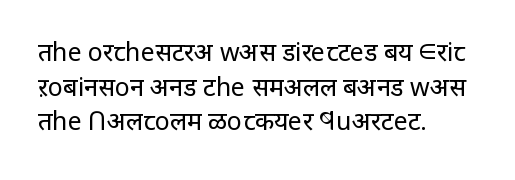
Q: Is the text bold? A: No.
Q: Is the text italic (slanted)? A: No, it is upright.
Q: Is the text underlined? A: No.
Q: How is the paragraph aligned? A: Left-aligned.
Q: Is the spacing between letters normal or unusually wide? A: Normal.
Q: Is the spacing between lines tight, normal or loose? A: Normal.
